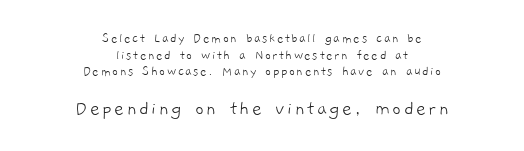
{"bold": "no", "underline": "no", "align": "center", "line_spacing_ratio": 1.19, "larger_block": "second", "size_ratio": 1.5, "glyph_px": 21}
